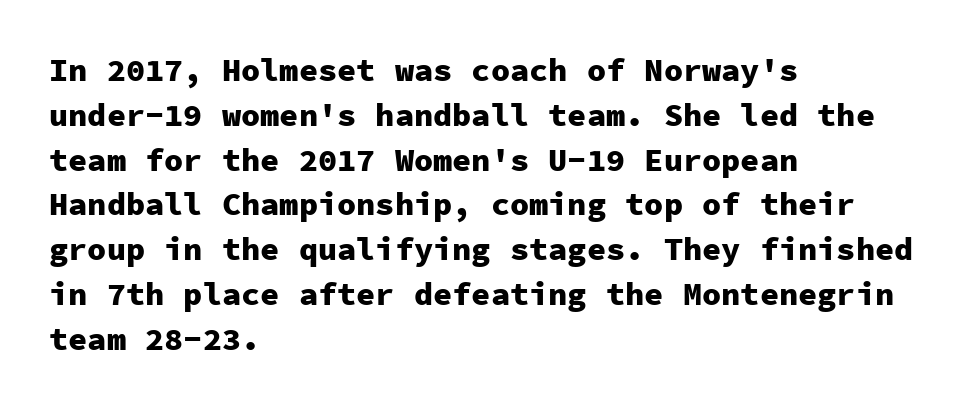
Compared with typical paragraphs, the rows here are spaced about the same. These lines are rendered in a fixed-pitch font. I'd call this a sans setting — the letters go barefoot. Summary of weight: heavy, a full bold. The face used here is rendered with its standard letterfit.
